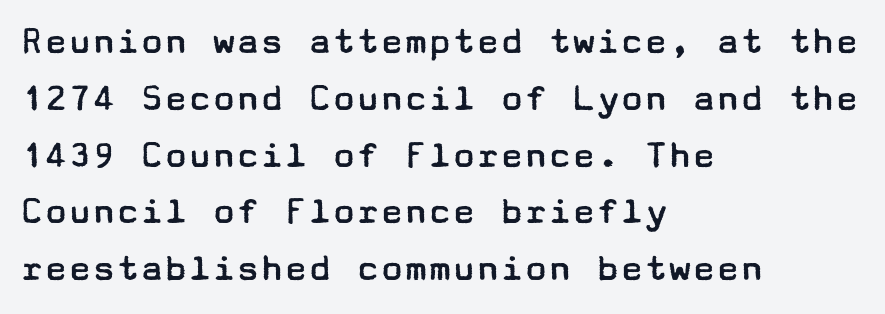
The image shows 40 px regular-weight, wide sans-serif type, upright; set left-aligned, normal line spacing (1.42x), normal letter spacing, not underlined; low stroke contrast and a medium x-height.
